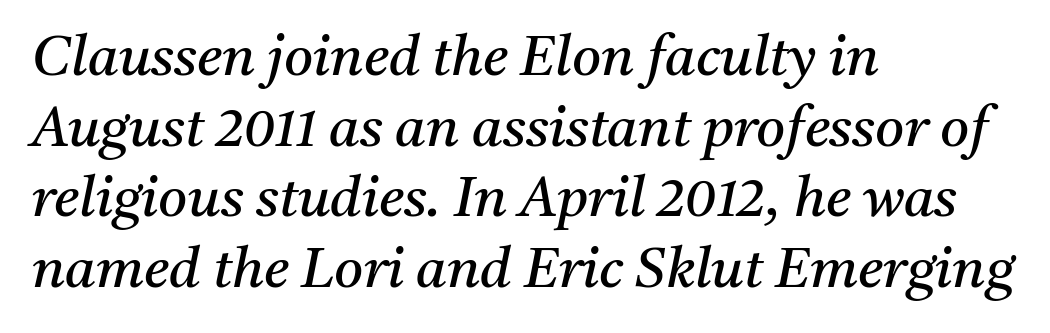
Italic: yes, the glyphs are oblique. Each letter keeps its own natural width here, so spacing adapts to shape. Type without underlining. The letterforms sit at book weight or below. These lines keep a tight, regular rhythm from letter to letter. The typesetter chose a ragged-right arrangement here.
